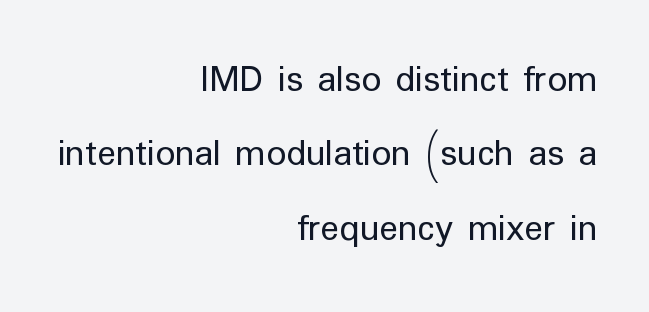
Q: Is the text bold? A: No.
Q: Is the text italic (slanted)? A: No, it is upright.
Q: Is the typeface a serif or a sans-serif typeface? A: Sans-serif.
Q: Is the text underlined? A: No.
Q: How is the paragraph aligned? A: Right-aligned.
Q: Is the spacing between letters normal or unusually wide? A: Normal.
Q: Is the spacing between lines tight, normal or loose? A: Loose.
Q: Width (condensed, normal, or wide)? A: Normal.
Q: Stroke contrast? A: Low.
Q: x-height? A: Medium.
Q: Monospaced? A: No.
